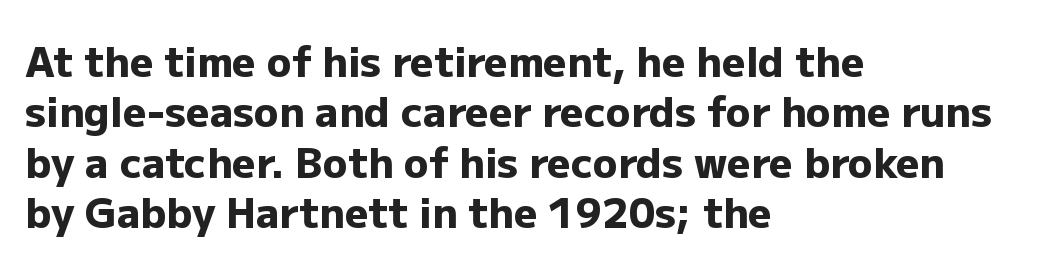
Looks like regular typesetting: each glyph gets only the width it needs. The text block is weighted toward the left margin, trailing off unevenly rightward. Quick note: not italic, upright. The glyphs in this specimen are sans serif. These lines carry a lot of weight — the face is fully bold.
